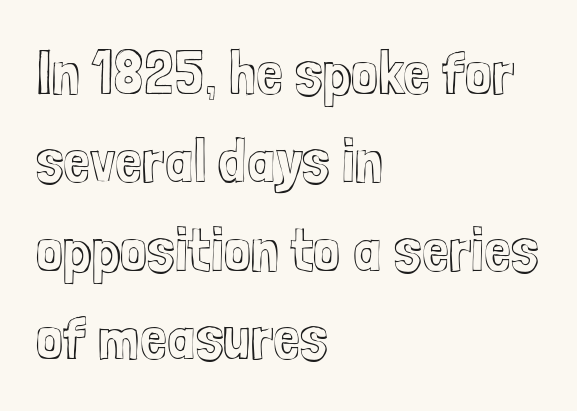
{"italic": "no", "width": "condensed", "x_height": "medium", "monospaced": "no", "underline": "no", "align": "left", "line_spacing": "normal", "line_spacing_ratio": 1.45, "letter_spacing": "normal", "letter_spacing_em": 0.0, "glyph_px": 61}
